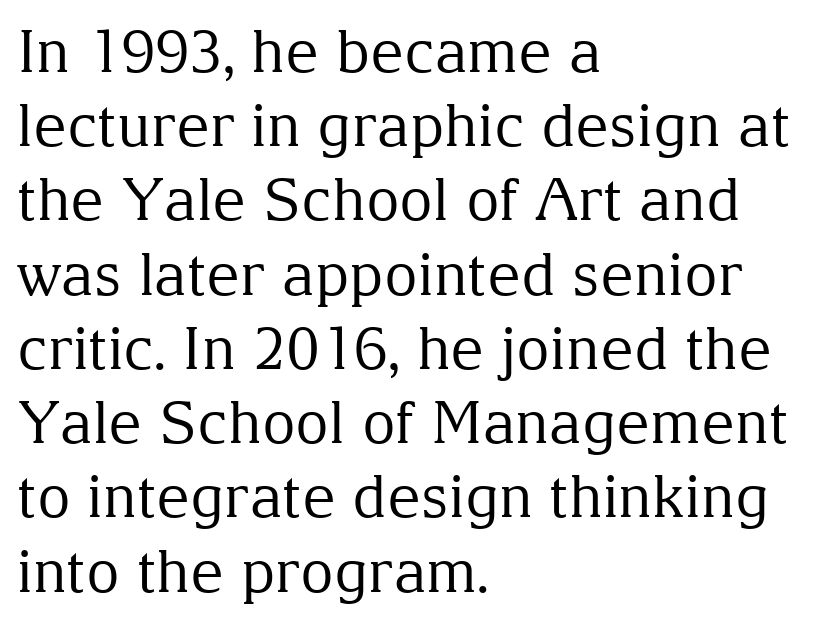
Spacing between characters is what you'd get straight out of the box. Line spacing here is normal. Think standard paragraph weight, or any step lighter than that. All the whitespace from short lines collects on the right.
